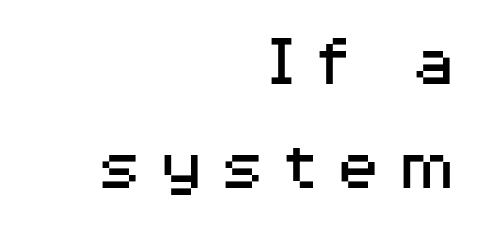
The gaps between neighbouring characters are conspicuously large. Rows of type keep a routine distance in the vertical direction. The compositor pushed each line to the right boundary. The weight tops out at a normal text grade.
